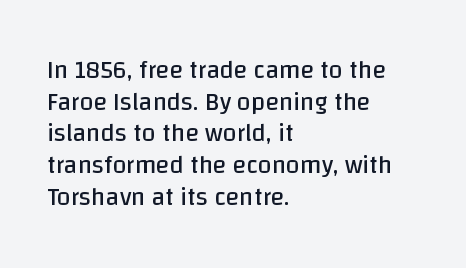
The characters are drawn with everyday or finer stroke widths. The string is rendered with underlining switched off. Leading matches the norm, producing a regular column. This sample uses plain, unmodified letter spacing.
